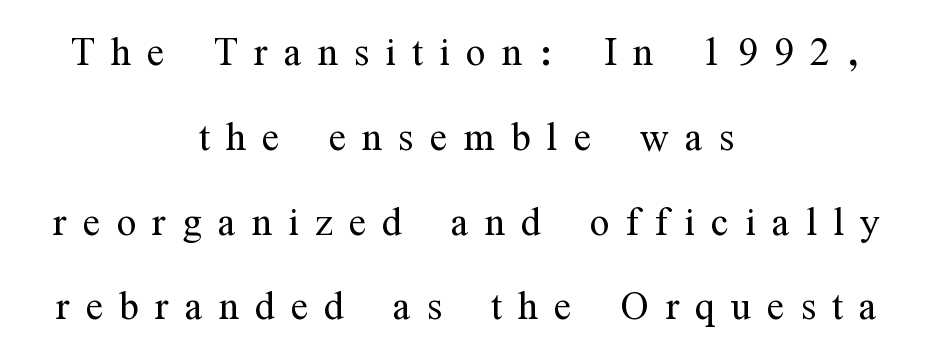
Q: Is the text bold? A: No.
Q: Is the text italic (slanted)? A: No, it is upright.
Q: Is the typeface a serif or a sans-serif typeface? A: Serif.
Q: Is the text underlined? A: No.
Q: How is the paragraph aligned? A: Centered.
Q: Is the spacing between letters normal or unusually wide? A: Unusually wide.
Q: Is the spacing between lines tight, normal or loose? A: Normal.
Q: Width (condensed, normal, or wide)? A: Condensed.
Q: Stroke contrast? A: Medium.
Q: x-height? A: Medium.
Q: Monospaced? A: No.
